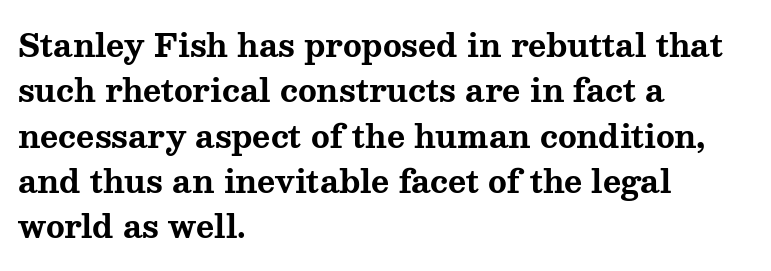
Q: Is the text bold? A: Yes.
Q: Is the text italic (slanted)? A: No, it is upright.
Q: Is the typeface a serif or a sans-serif typeface? A: Serif.
Q: Is the text underlined? A: No.
Q: How is the paragraph aligned? A: Left-aligned.
Q: Is the spacing between letters normal or unusually wide? A: Normal.
Q: Is the spacing between lines tight, normal or loose? A: Normal.
Q: Width (condensed, normal, or wide)? A: Wide.
Q: Stroke contrast? A: Medium.
Q: x-height? A: Medium.
Q: Monospaced? A: No.
